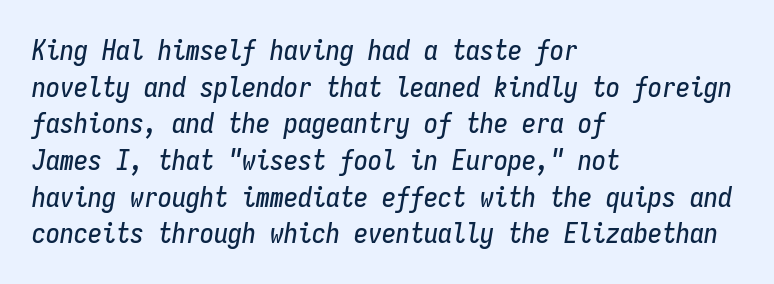
{"italic": "yes", "lean": "right", "slant_degrees": 9, "width": "condensed", "stroke_contrast": "low", "x_height": "medium", "monospaced": "yes", "underline": "no", "align": "left", "line_spacing": "normal", "line_spacing_ratio": 1.31, "letter_spacing": "normal", "letter_spacing_em": 0.0, "glyph_px": 28}
